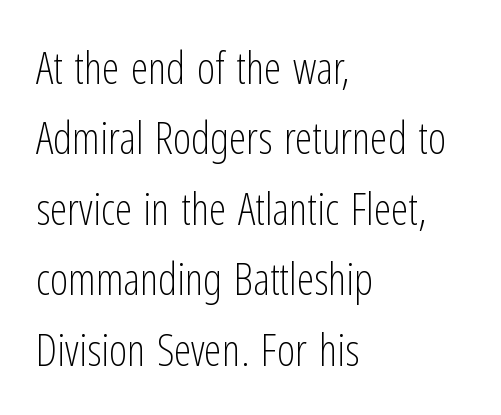
Designer's note — italics off, roman on. Each row of text sits above clean, open space. These lines keep a tight, regular rhythm from letter to letter. Spacing verdict: proportional, widths tailored to each character. The letters look calm and open, with moderate or lighter stems. Does the leading feel generous? No, just average.
